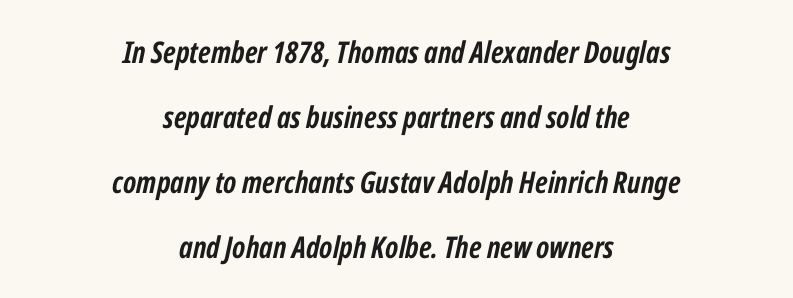
Underlining? Definitely not there. One-word summary of the alignment: center. Rows of type keep a wide berth in the vertical direction. The face used here is proportionally spaced, like ordinary book or web type.
